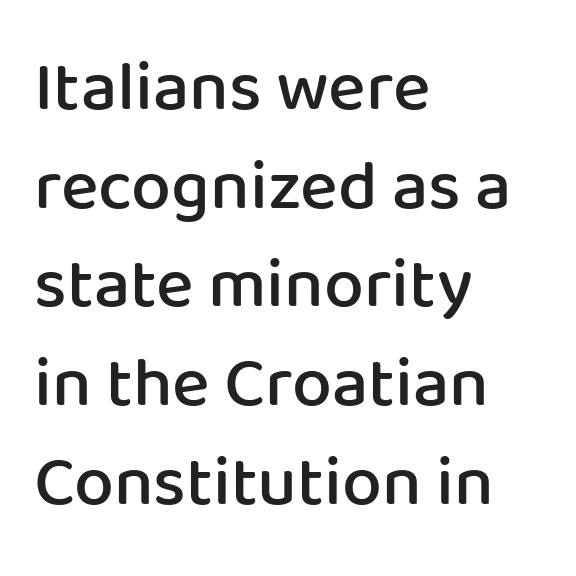
The image shows 71 px semibold sans-serif type, upright; set left-aligned, normal line spacing (1.39x), normal letter spacing, not underlined; low stroke contrast and a medium x-height.
